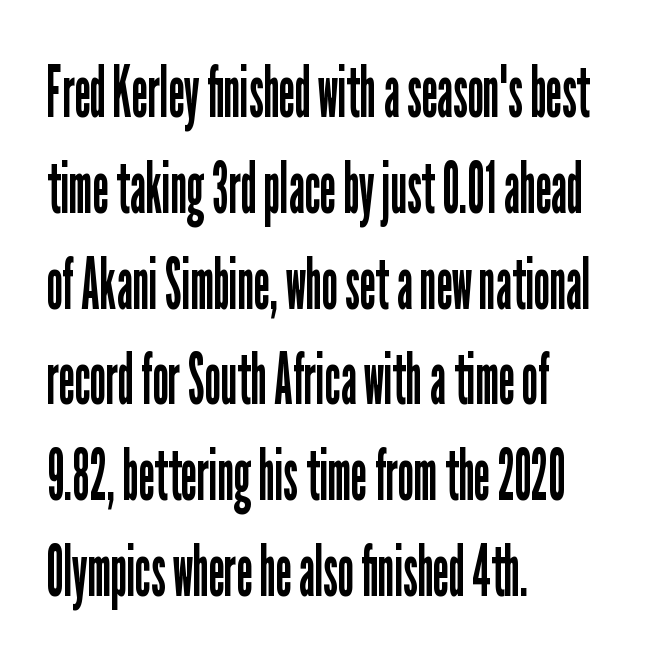
Q: Is the text bold? A: No.
Q: Is the text italic (slanted)? A: No, it is upright.
Q: Is the typeface a serif or a sans-serif typeface? A: Sans-serif.
Q: Is the text underlined? A: No.
Q: How is the paragraph aligned? A: Left-aligned.
Q: Is the spacing between letters normal or unusually wide? A: Normal.
Q: Is the spacing between lines tight, normal or loose? A: Normal.
Q: Width (condensed, normal, or wide)? A: Condensed.
Q: Stroke contrast? A: Low.
Q: x-height? A: Medium.
Q: Monospaced? A: No.
